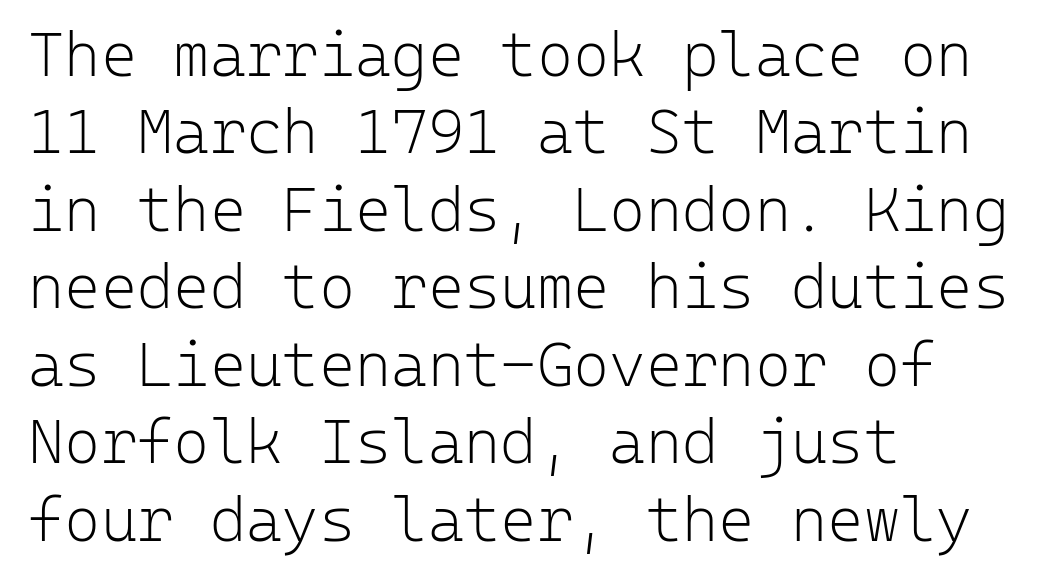
Honestly, there is no underline to notice here at all. Each letter's strokes conclude bluntly, with no projecting serifs. The typography opts for an upright posture over an oblique one. Think standard paragraph weight, or any step lighter than that.
